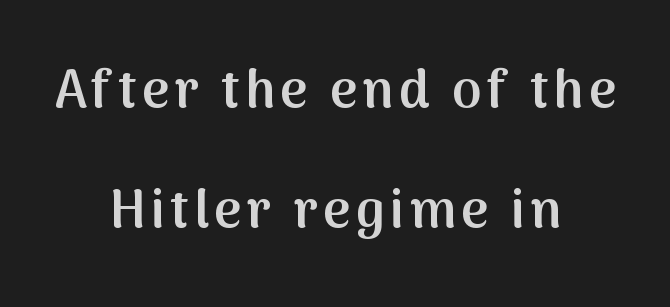
{"serif": "no", "italic": "no", "bold": "semi", "weight": "semibold", "width": "normal", "stroke_contrast": "medium", "x_height": "medium", "monospaced": "no", "underline": "no", "align": "center", "line_spacing": "loose", "line_spacing_ratio": 2.26, "glyph_px": 53}
